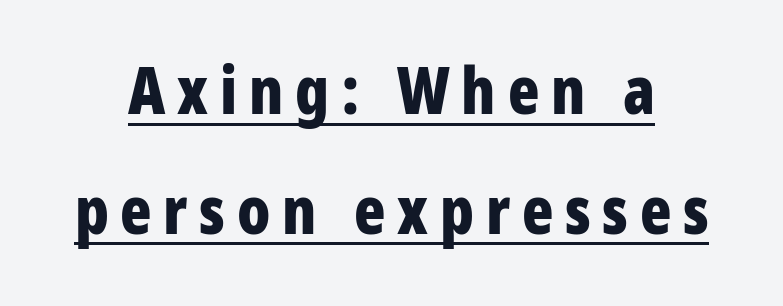
{"serif": "no", "italic": "no", "bold": "yes", "weight": "bold", "width": "condensed", "stroke_contrast": "low", "x_height": "large", "monospaced": "no", "underline": "yes", "line_spacing_ratio": 1.84, "glyph_px": 65}
